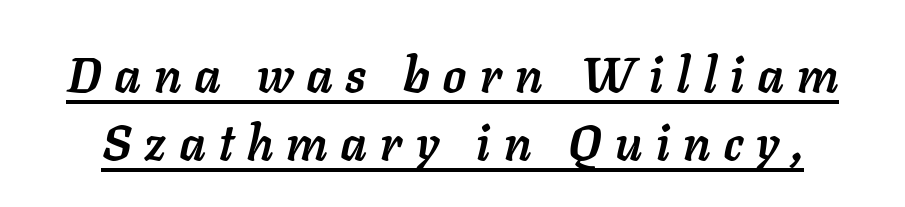
Notice how a bar underscores the lettering throughout. The passage shown has open, widely tracked lettering throughout. Quick note: italic. Weight check: bold — yes, fully. Vertically, the passage feels balanced, rows spaced as you'd expect.
